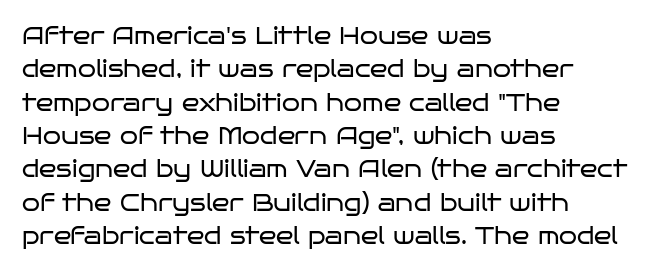
How would I describe the line gaps? Plain and ordinary. Just letters on the line, the space beneath them empty. Alignment: flush left. In terms of posture, this sample is upright.
